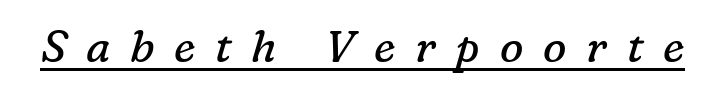
{"serif": "yes", "italic": "yes", "lean": "right", "slant_degrees": 16, "bold": "no", "weight": "regular", "width": "normal", "stroke_contrast": "low", "x_height": "medium", "monospaced": "no", "underline": "yes", "letter_spacing": "wide", "letter_spacing_em": 0.45, "glyph_px": 44}
